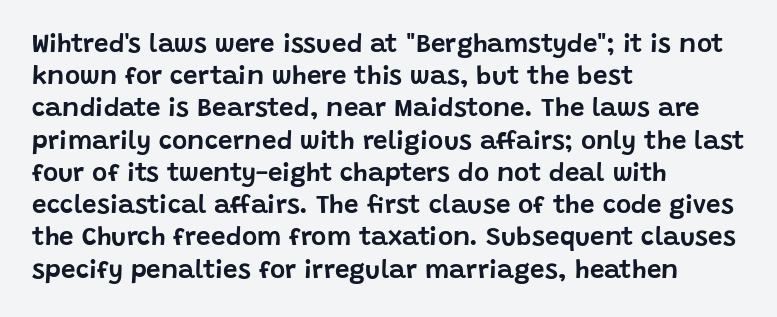
{"italic": "no", "underline": "no", "align": "left", "line_spacing_ratio": 1.24, "letter_spacing": "normal", "letter_spacing_em": 0.0, "glyph_px": 26}
